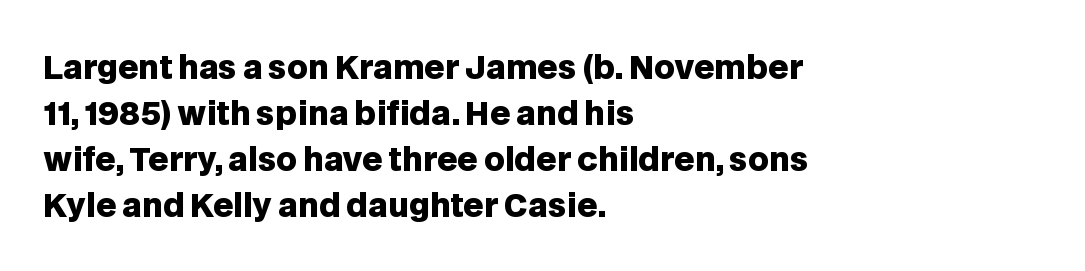
To sum up the face: it is a sans, with no serifs. Horizontal alignment here is leftward, the default for most running prose. A full-strength bold gives these letters their thick strokes. What's the leading like? Ordinary, nothing unusual. Here the designer chose a conventional face with non-uniform glyph widths.
